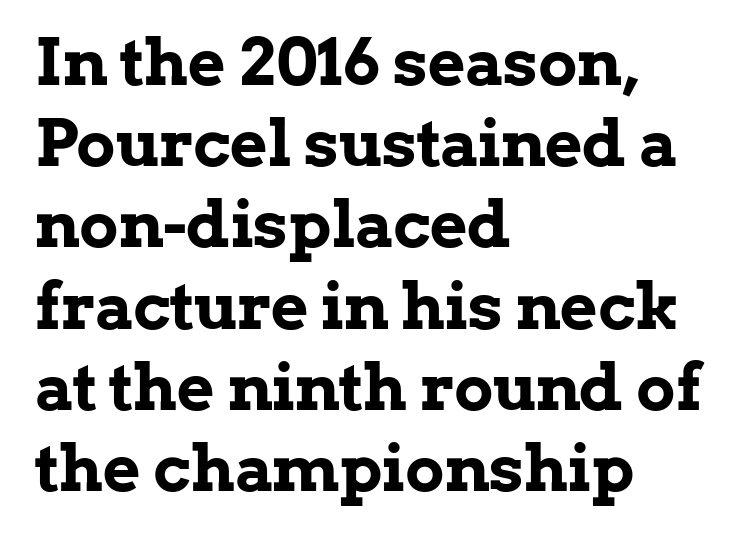
A typesetter would call this proportional, since set widths differ per character. Descenders hang freely into open space. The line-height multiplier appears to be the usual default. The strokes are fattened all the way to bold. The lines are quadded left. The specimen reads as upright at a glance.
